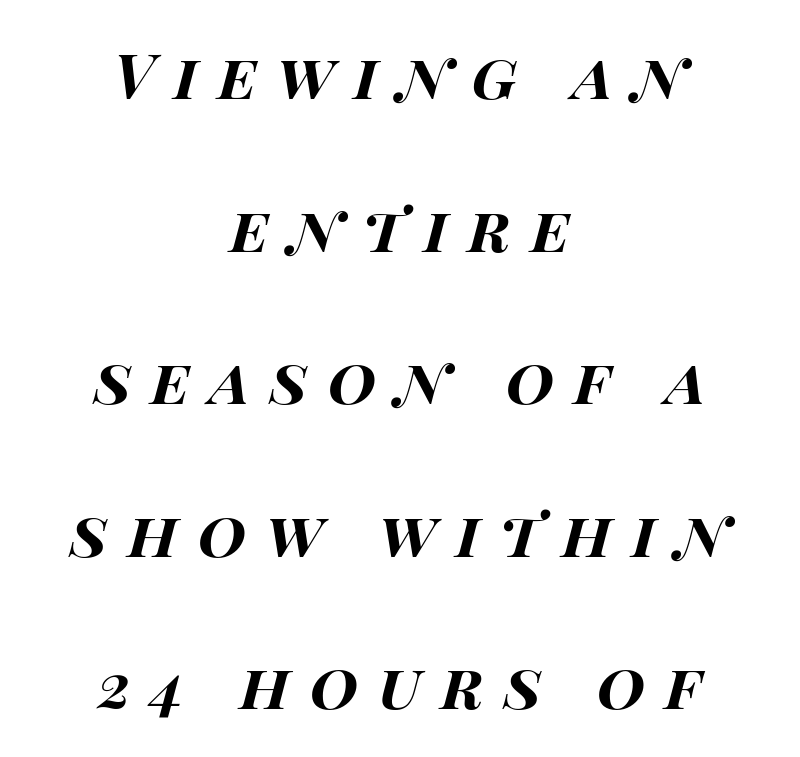
Is this a fixed-width face? No — the glyphs have proportional, varying widths. This is oblique type, the kind used for emphasis or titles. This rendering features lettering with no underline. Notice how thick the strokes are: this is what a full bold looks like. One-word summary of the alignment: center.
